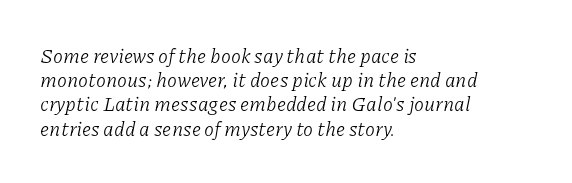
There is no visible air inserted between adjacent glyphs. The letterforms sit at book weight or below. Beneath every word, the page is bare. The rendering anchors every line to the left-hand side. A typesetter would mark this as italic.
